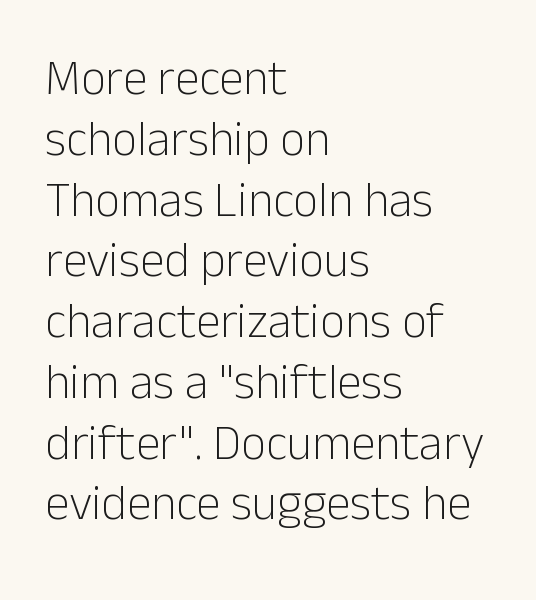
The image shows 49 px light sans-serif type, upright; set left-aligned, line spacing 1.24x, normal letter spacing, not underlined; low stroke contrast and a medium x-height.
